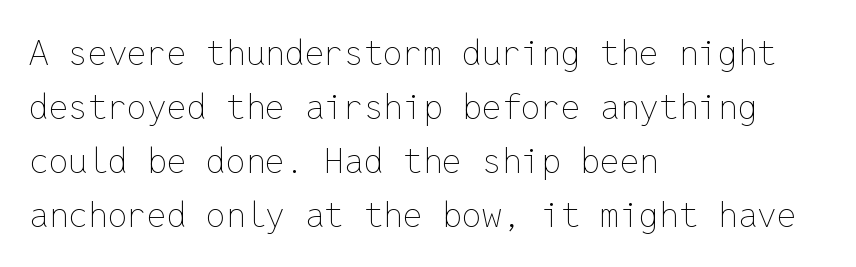
The image shows 35 px thin type, upright, monospaced; set left-aligned, normal line spacing (1.54x), normal letter spacing, not underlined; low stroke contrast and a medium x-height.
